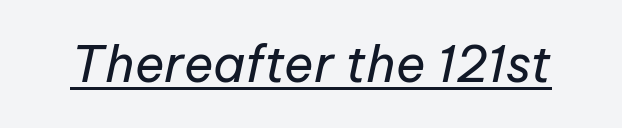
{"italic": "yes", "lean": "right", "slant_degrees": 12, "bold": "no", "weight": "regular", "width": "normal", "stroke_contrast": "low", "x_height": "medium", "monospaced": "no", "underline": "yes", "letter_spacing": "normal", "letter_spacing_em": 0.0, "glyph_px": 50}
